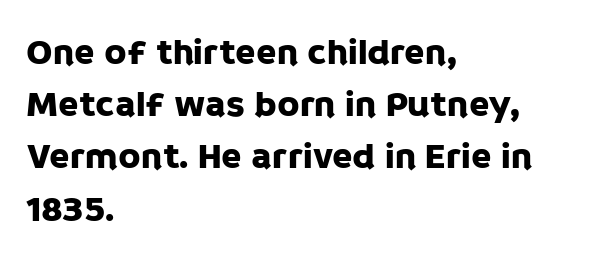
Inter-character spacing is left at the font's built-in metrics. Type style note: lacks serifs. The letters stand upright; this is a roman face. Layout note: lines flush left.
